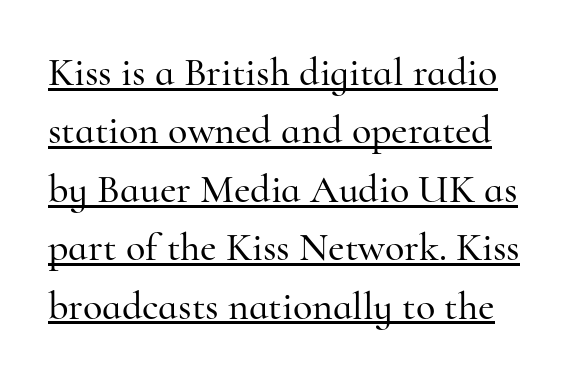
{"serif": "yes", "italic": "no", "width": "normal", "stroke_contrast": "high", "x_height": "small", "monospaced": "no", "underline": "yes", "line_spacing": "normal", "line_spacing_ratio": 1.46, "letter_spacing": "normal", "letter_spacing_em": 0.0, "glyph_px": 40}
